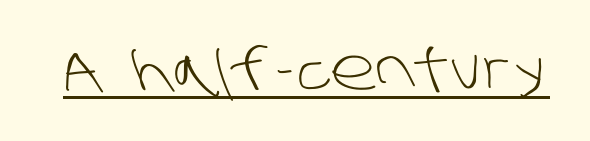
{"serif": "no", "bold": "no", "weight": "light", "width": "normal", "stroke_contrast": "low", "x_height": "large", "monospaced": "no", "underline": "yes", "letter_spacing": "normal", "letter_spacing_em": 0.0, "glyph_px": 58}
